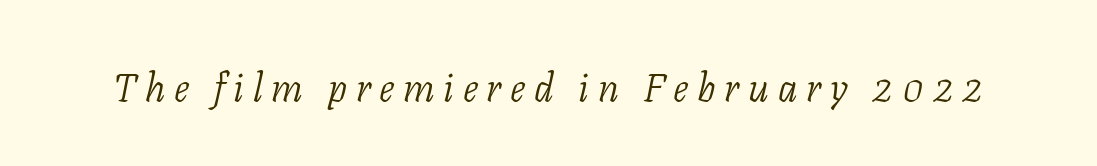
The image shows 39 px light serif type, italic (leaning right); set unusually wide letter spacing (+0.22 em), not underlined; low stroke contrast and a medium x-height.
